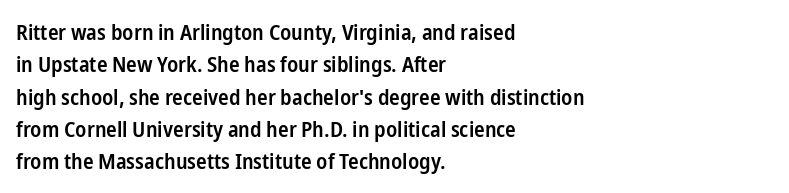
The image shows 22 px text type, upright; set left-aligned, normal line spacing (1.47x), normal letter spacing, not underlined.
